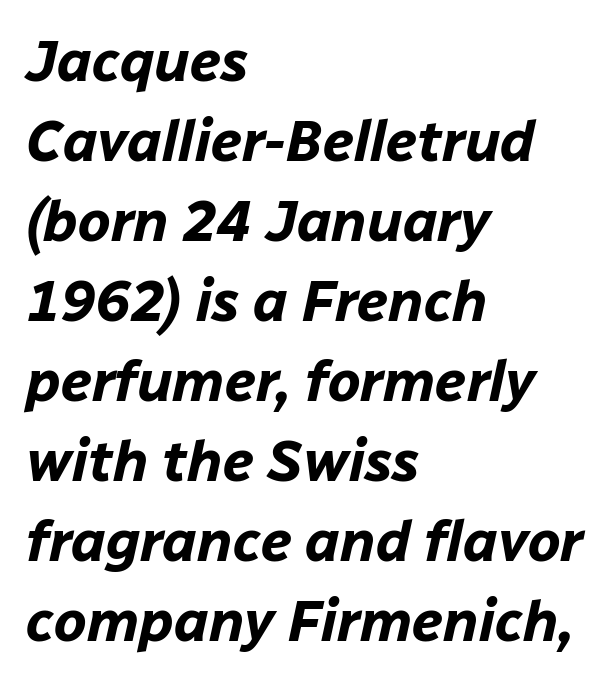
Q: Is the text bold? A: Yes.
Q: Is the text italic (slanted)? A: Yes, it leans right by about 12 degrees.
Q: Is the text underlined? A: No.
Q: How is the paragraph aligned? A: Left-aligned.
Q: Is the spacing between letters normal or unusually wide? A: Normal.
Q: Is the spacing between lines tight, normal or loose? A: Normal.
Q: Width (condensed, normal, or wide)? A: Normal.
Q: Stroke contrast? A: Low.
Q: x-height? A: Medium.
Q: Monospaced? A: No.
